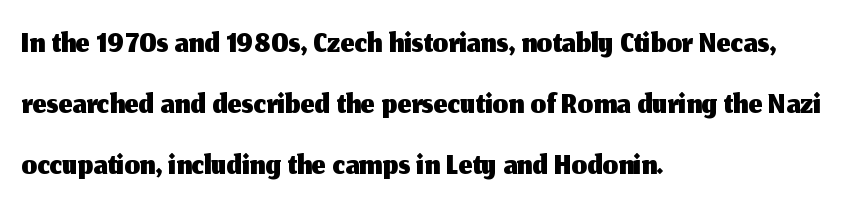
Q: Is the text italic (slanted)? A: No, it is upright.
Q: Is the typeface a serif or a sans-serif typeface? A: Sans-serif.
Q: Is the text underlined? A: No.
Q: How is the paragraph aligned? A: Left-aligned.
Q: Is the spacing between letters normal or unusually wide? A: Normal.
Q: Width (condensed, normal, or wide)? A: Normal.
Q: Stroke contrast? A: Medium.
Q: x-height? A: Medium.
Q: Monospaced? A: No.
